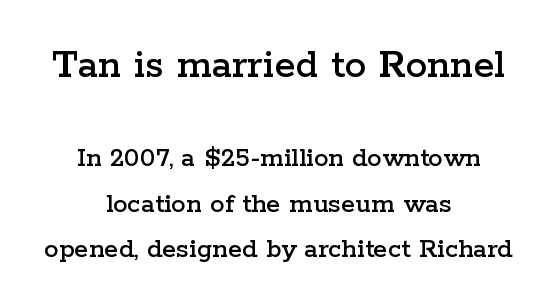
Q: Is the text italic (slanted)? A: No, it is upright.
Q: Is the typeface a serif or a sans-serif typeface? A: Serif.
Q: Is the text underlined? A: No.
Q: How is the paragraph aligned? A: Centered.
Q: Is the spacing between letters normal or unusually wide? A: Normal.
Q: Is the spacing between lines tight, normal or loose? A: Normal.
Q: Which block of text is set in a larger size, the first (top) or the second (bottom)? A: The first (top) one.
Q: Width (condensed, normal, or wide)? A: Wide.
Q: Stroke contrast? A: Low.
Q: x-height? A: Medium.
Q: Monospaced? A: No.
